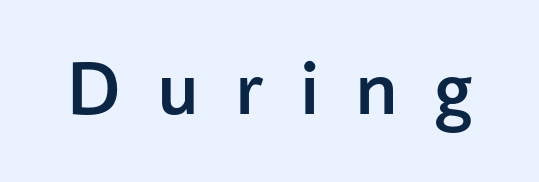
Display-style spreading of the glyphs; the letterfit is very open. The glyphs have the mass of a bold cut. Does the lettering tilt? It doesn't — this is upright. Note the varied advance widths — an 'i' is clearly narrower than an 'm'.
